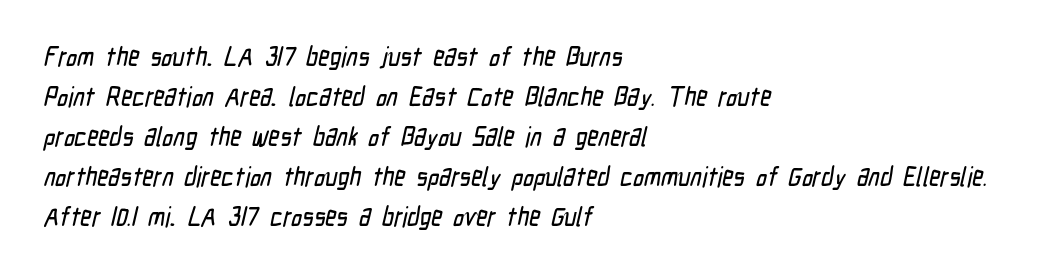
{"underline": "no", "align": "left", "line_spacing": "normal", "line_spacing_ratio": 1.48, "letter_spacing": "normal", "letter_spacing_em": 0.0, "glyph_px": 27}
